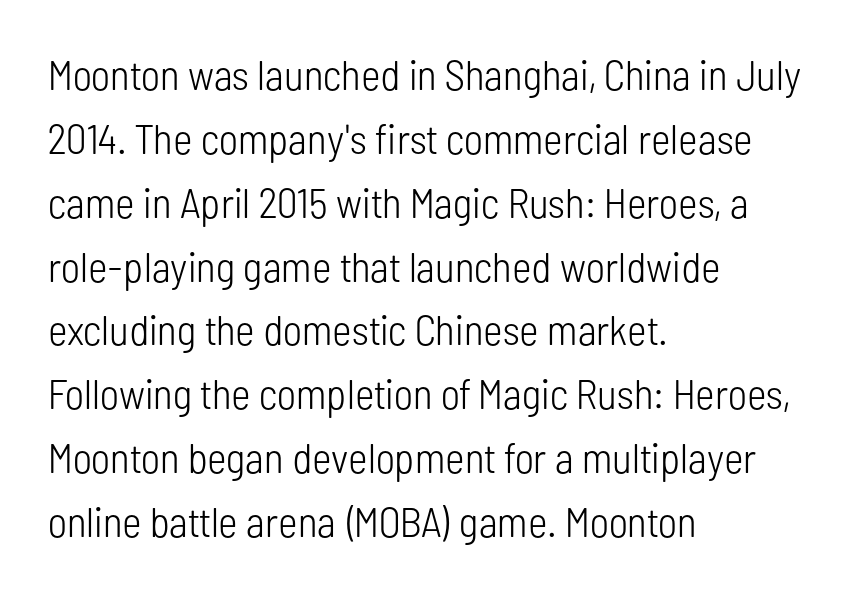
The image shows 42 px light, condensed sans-serif type, upright; set left-aligned, normal line spacing (1.52x), normal letter spacing, not underlined; low stroke contrast and a medium x-height.
